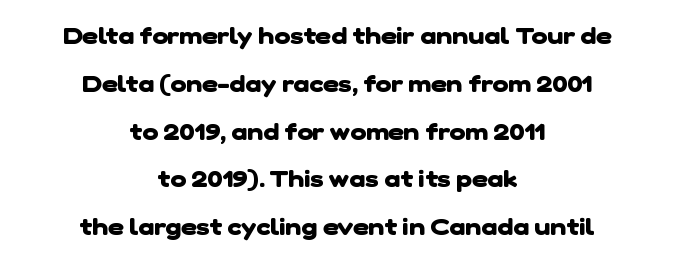
{"bold": "yes", "underline": "no", "align": "center", "line_spacing": "loose", "line_spacing_ratio": 1.99, "letter_spacing": "normal", "letter_spacing_em": 0.0, "glyph_px": 24}
